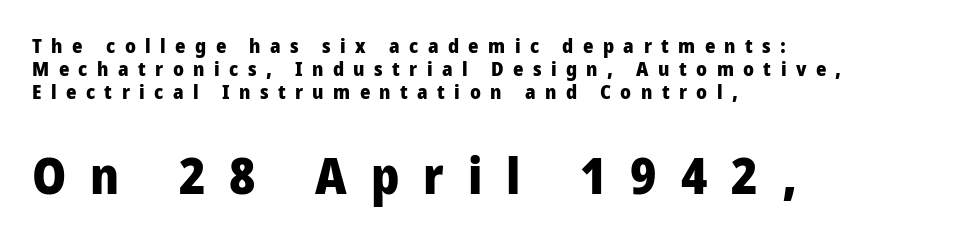
Inter-character spacing is expanded well beyond the font's built-in metrics. The area under the type is left untouched. Posture: straight, roman, zero tilt. Which chunk is bigger? The second one — the bottom block dwarfs the top.
